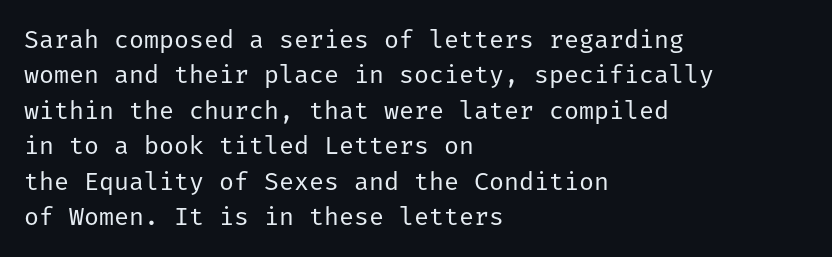
Q: Is the text bold? A: No.
Q: Is the text italic (slanted)? A: No, it is upright.
Q: Is the text underlined? A: No.
Q: How is the paragraph aligned? A: Left-aligned.
Q: Is the spacing between letters normal or unusually wide? A: Normal.
Q: Is the spacing between lines tight, normal or loose? A: Normal.
